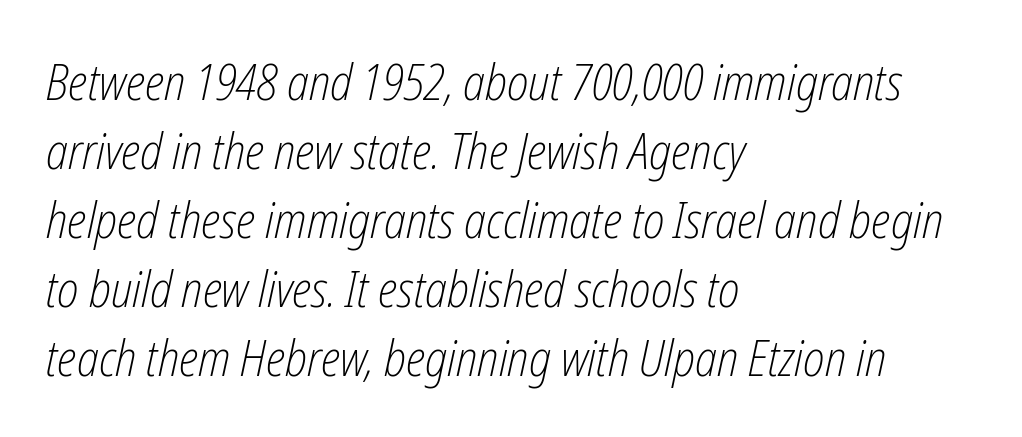
{"italic": "yes", "lean": "right", "slant_degrees": 12, "bold": "no", "weight": "light", "width": "condensed", "stroke_contrast": "low", "x_height": "medium", "monospaced": "no", "underline": "no", "align": "left", "line_spacing": "normal", "line_spacing_ratio": 1.38, "letter_spacing": "normal", "letter_spacing_em": 0.0, "glyph_px": 50}
